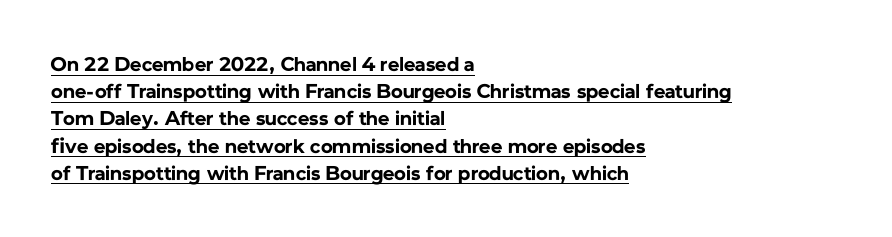
The image shows 20 px bold type, upright; set left-aligned, normal line spacing (1.36x), normal letter spacing, underlined.
